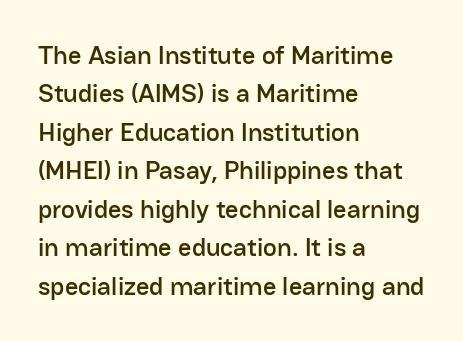
These lines keep a tight, regular rhythm from letter to letter. A student would call this left alignment; a typographer would say flush left, rag right. Descenders are the only things crossing below the line. Evenly set lines give the paragraph a standard silhouette. Ordinary non-slanted type is in use.
